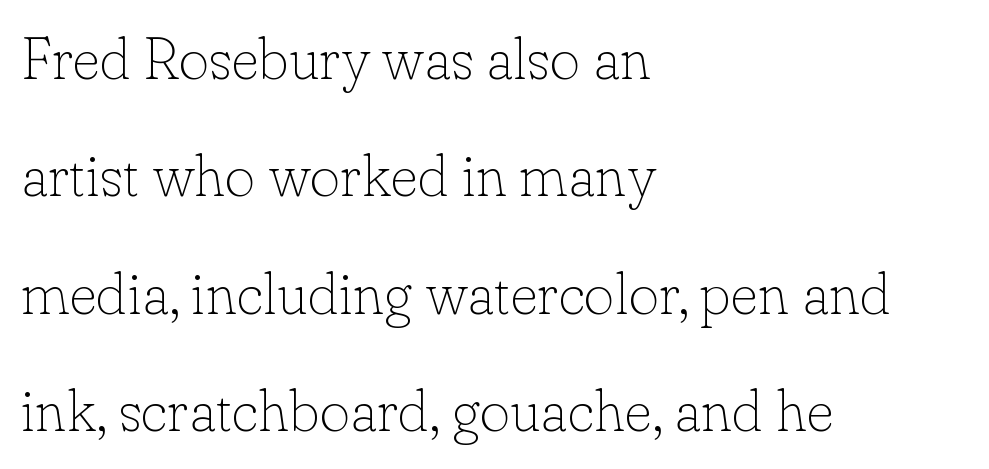
The image shows 59 px thin serif type, upright; set left-aligned, loose line spacing (1.99x), normal letter spacing, not underlined; low stroke contrast and a small x-height.
